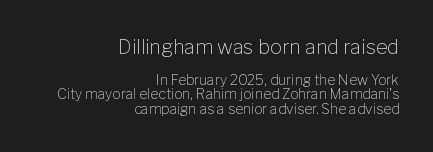
The image shows 20 px text type, upright; set right-aligned, tight line spacing (1.04x), normal letter spacing, not underlined; the first (top) block is 1.43x larger.
